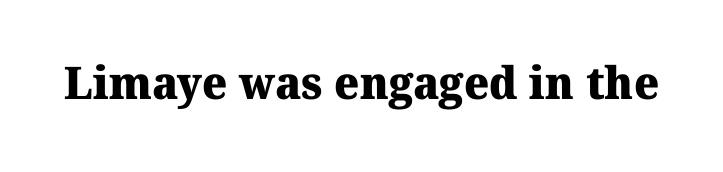
The image shows 45 px heavy serif type; set normal letter spacing, not underlined; medium stroke contrast and a medium x-height.
